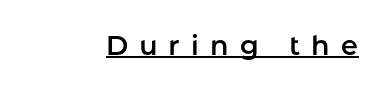
{"italic": "no", "underline": "yes", "letter_spacing": "wide", "letter_spacing_em": 0.43, "glyph_px": 27}
